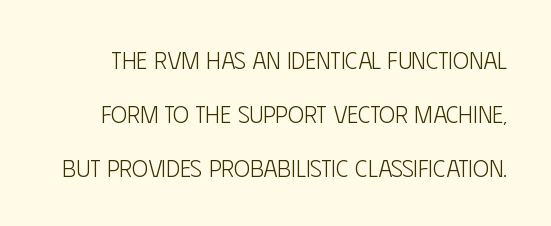
{"italic": "no", "bold": "no", "underline": "no", "line_spacing": "loose", "line_spacing_ratio": 2.25, "letter_spacing": "normal", "letter_spacing_em": 0.0, "glyph_px": 24}
